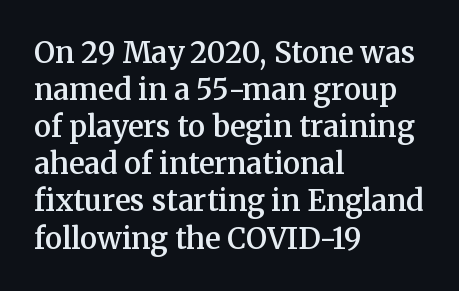
The image shows 29 px semibold serif type, upright; set left-aligned, normal line spacing (1.28x), normal letter spacing, not underlined; medium stroke contrast and a medium x-height.
